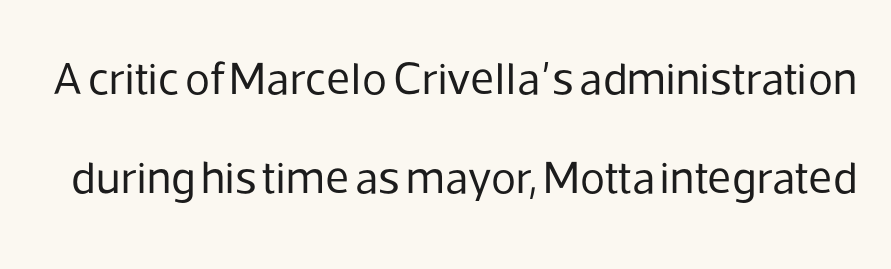
{"serif": "no", "italic": "no", "bold": "no", "weight": "regular", "width": "normal", "stroke_contrast": "low", "x_height": "medium", "monospaced": "no", "underline": "no", "line_spacing": "loose", "line_spacing_ratio": 2.16, "letter_spacing": "normal", "letter_spacing_em": 0.0, "glyph_px": 46}
